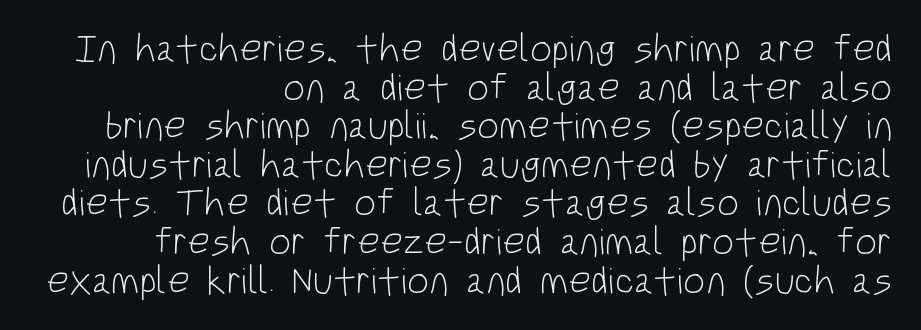
Q: Is the text bold? A: No.
Q: Is the text italic (slanted)? A: No, it is upright.
Q: Is the typeface a serif or a sans-serif typeface? A: Sans-serif.
Q: Is the text underlined? A: No.
Q: How is the paragraph aligned? A: Right-aligned.
Q: Is the spacing between letters normal or unusually wide? A: Normal.
Q: Is the spacing between lines tight, normal or loose? A: Tight.
Q: Width (condensed, normal, or wide)? A: Condensed.
Q: Stroke contrast? A: Low.
Q: x-height? A: Large.
Q: Monospaced? A: No.
